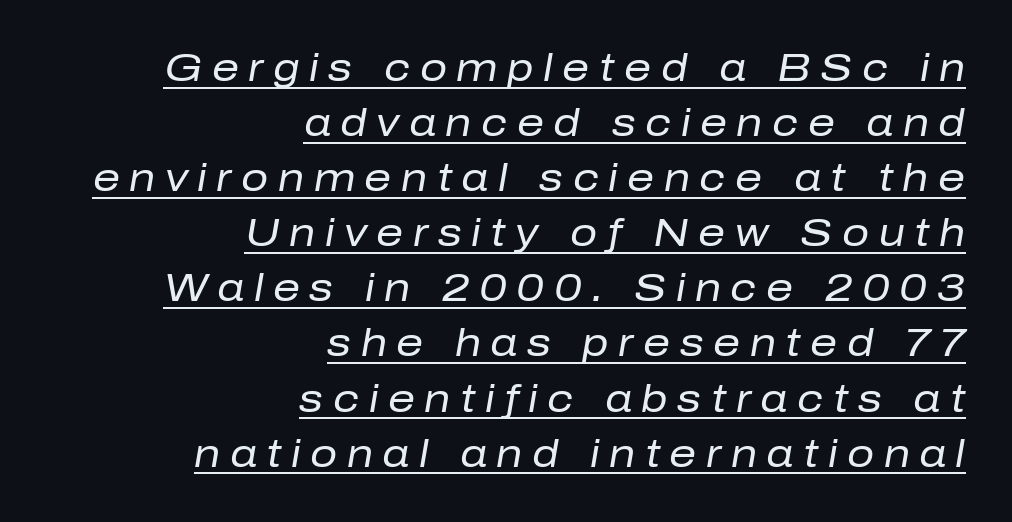
Q: Is the text bold? A: No.
Q: Is the text italic (slanted)? A: Yes, it leans right by about 10 degrees.
Q: Is the text underlined? A: Yes.
Q: How is the paragraph aligned? A: Right-aligned.
Q: Is the spacing between letters normal or unusually wide? A: Unusually wide.
Q: Is the spacing between lines tight, normal or loose? A: Normal.
Q: Width (condensed, normal, or wide)? A: Normal.
Q: Stroke contrast? A: Low.
Q: x-height? A: Medium.
Q: Monospaced? A: No.
